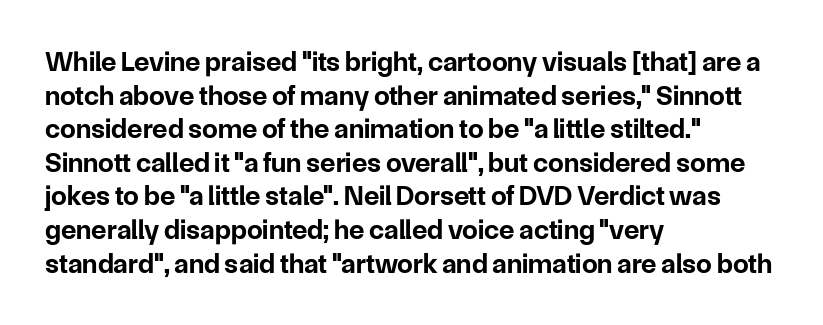
Q: Is the text bold? A: Yes.
Q: Is the text italic (slanted)? A: No, it is upright.
Q: Is the typeface a serif or a sans-serif typeface? A: Sans-serif.
Q: Is the text underlined? A: No.
Q: How is the paragraph aligned? A: Left-aligned.
Q: Is the spacing between letters normal or unusually wide? A: Normal.
Q: Width (condensed, normal, or wide)? A: Normal.
Q: Stroke contrast? A: Low.
Q: x-height? A: Medium.
Q: Monospaced? A: No.
